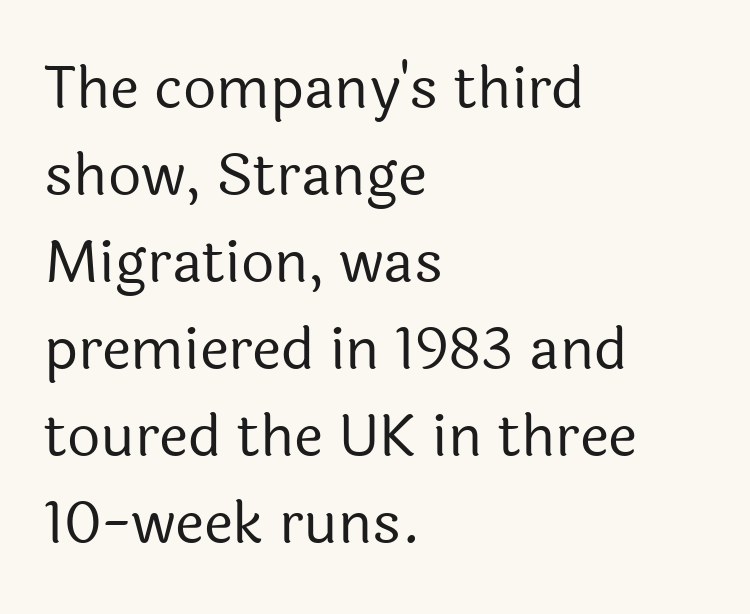
The passage shown is typed in a proportional face where columns would drift. Every character sits straight up, as roman type does. Compared with a typical body face, this is equally light or lighter still. The space between consecutive lines is moderate. The type is set solid horizontally, with unmodified tracking. Letters rest on an invisible, unmarked baseline.
